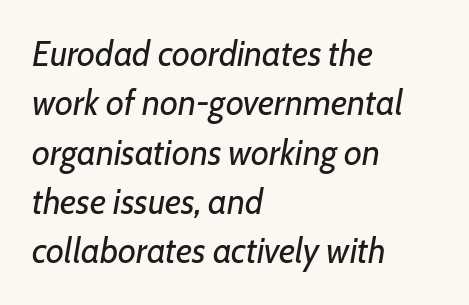
Q: Is the text bold? A: No.
Q: Is the text italic (slanted)? A: Yes, it leans right by about 7 degrees.
Q: Is the text underlined? A: No.
Q: How is the paragraph aligned? A: Left-aligned.
Q: Is the spacing between letters normal or unusually wide? A: Normal.
Q: Is the spacing between lines tight, normal or loose? A: Normal.
Q: Width (condensed, normal, or wide)? A: Normal.
Q: Stroke contrast? A: Low.
Q: x-height? A: Medium.
Q: Monospaced? A: No.
